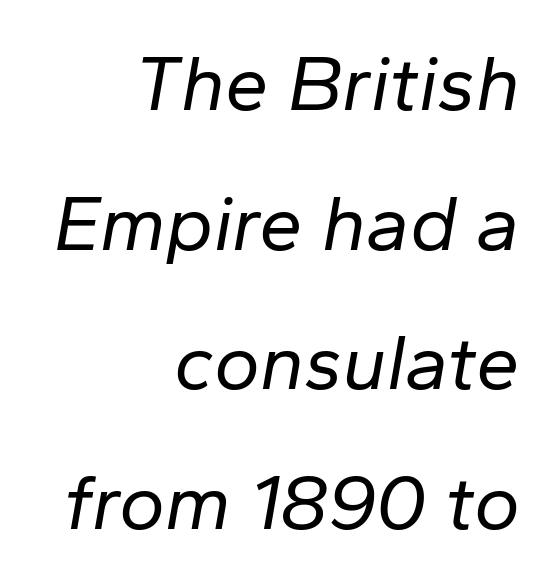
The rendering applies a slant to the glyphs. This sample has the flowing, uneven cadence of proportional lettering. The area under the type is left untouched. Stem width sits at or under what a default text font uses. Alignment: flush right.
